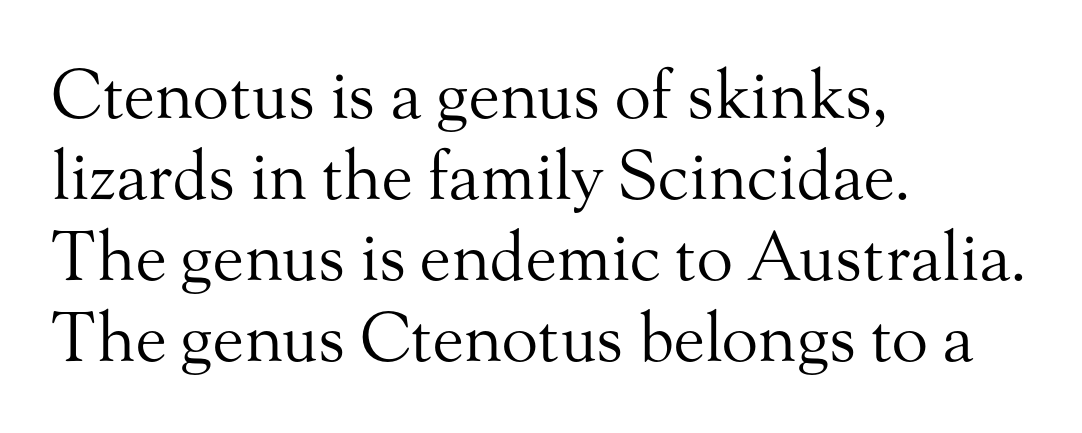
The image shows 67 px regular-weight serif type, upright; set left-aligned, line spacing 1.21x, normal letter spacing, not underlined; medium stroke contrast and a small x-height.
